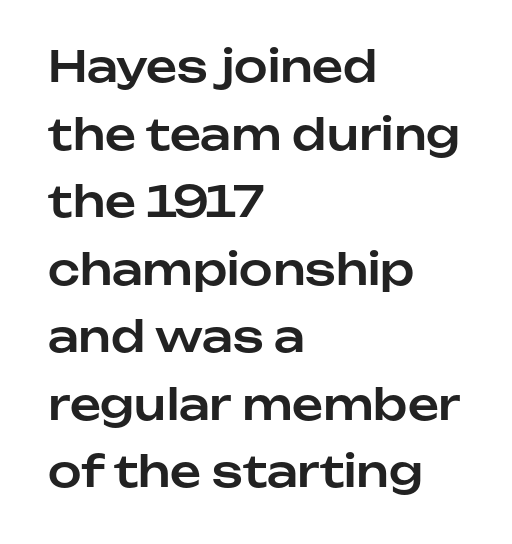
{"serif": "no", "italic": "no", "width": "normal", "stroke_contrast": "low", "x_height": "medium", "monospaced": "no", "underline": "no", "align": "left", "line_spacing": "normal", "line_spacing_ratio": 1.57, "letter_spacing": "normal", "letter_spacing_em": 0.0, "glyph_px": 43}
